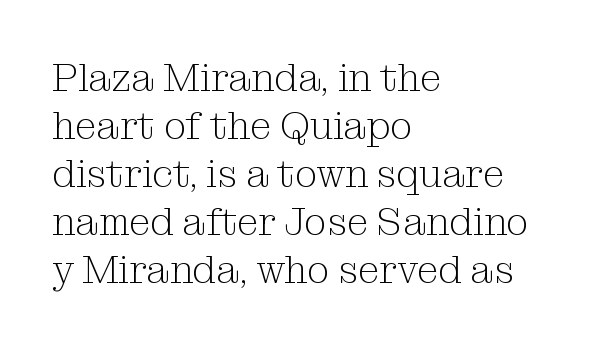
Q: Is the text bold? A: No.
Q: Is the text italic (slanted)? A: No, it is upright.
Q: Is the typeface a serif or a sans-serif typeface? A: Serif.
Q: Is the text underlined? A: No.
Q: How is the paragraph aligned? A: Left-aligned.
Q: Is the spacing between letters normal or unusually wide? A: Normal.
Q: Width (condensed, normal, or wide)? A: Normal.
Q: Stroke contrast? A: Medium.
Q: x-height? A: Medium.
Q: Monospaced? A: No.
